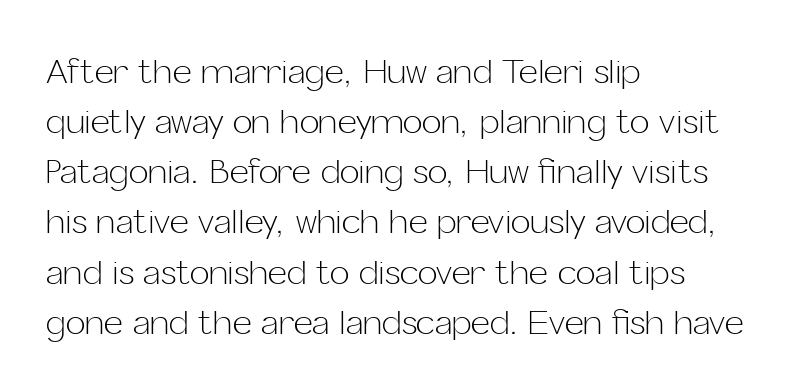
Q: Is the text bold? A: No.
Q: Is the text italic (slanted)? A: No, it is upright.
Q: Is the typeface a serif or a sans-serif typeface? A: Sans-serif.
Q: Is the text underlined? A: No.
Q: How is the paragraph aligned? A: Left-aligned.
Q: Is the spacing between letters normal or unusually wide? A: Normal.
Q: Is the spacing between lines tight, normal or loose? A: Normal.
Q: Width (condensed, normal, or wide)? A: Normal.
Q: Stroke contrast? A: Low.
Q: x-height? A: Medium.
Q: Monospaced? A: No.
